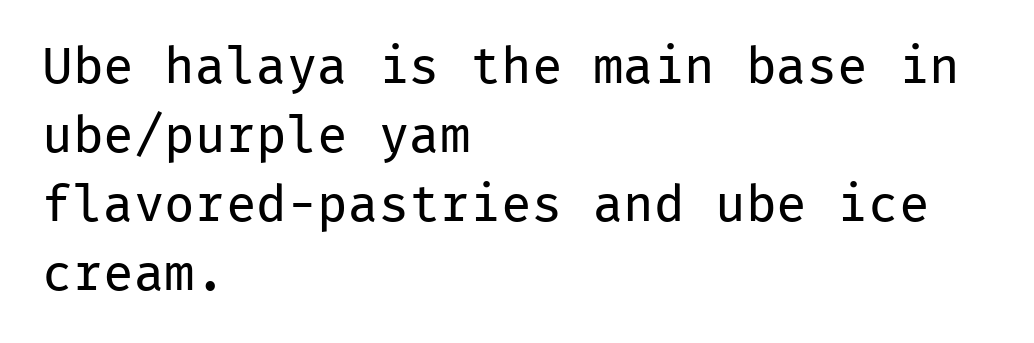
The face used here is monospaced, like something from a code editor. Vertical stems look standard width or narrower in stroke. The vertical gap from one line to the next is medium. Has an underline been added? It has not.
